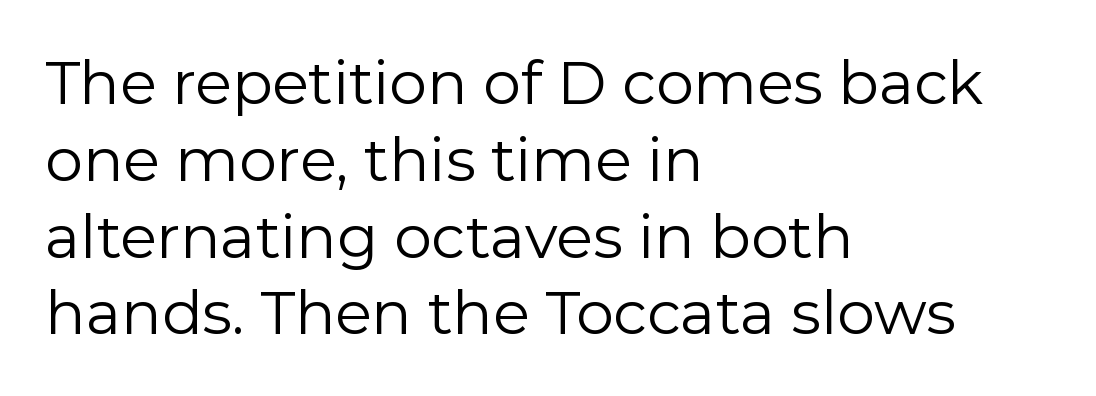
The image shows 60 px regular-weight sans-serif type, upright; set left-aligned, normal line spacing (1.28x), normal letter spacing, not underlined; low stroke contrast and a medium x-height.
